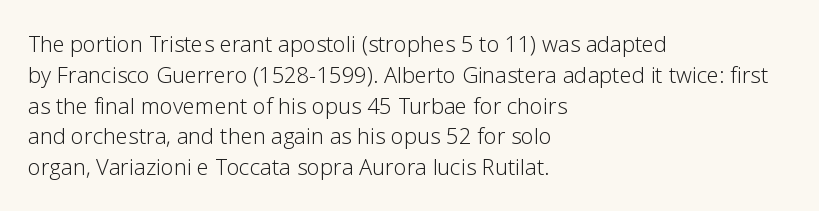
Summary of vertical rhythm: regular, with standard interline spacing. Short note: letters normally spaced. The font's upright variant was chosen for this text. Casual observation: everything's shoved over to the left.
